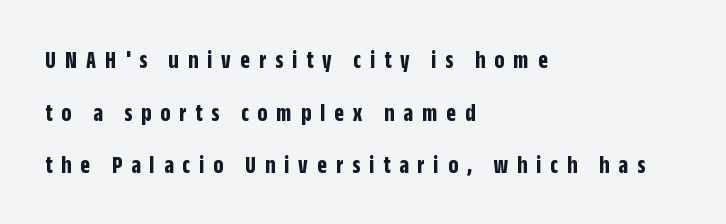
Q: Is the text bold? A: Yes.
Q: Is the text italic (slanted)? A: No, it is upright.
Q: Is the text underlined? A: No.
Q: How is the paragraph aligned? A: Left-aligned.
Q: Is the spacing between letters normal or unusually wide? A: Unusually wide.
Q: Is the spacing between lines tight, normal or loose? A: Loose.
